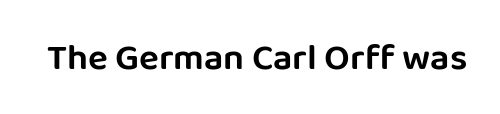
The image shows 37 px sans-serif type, upright; set normal letter spacing, not underlined; low stroke contrast and a large x-height.
